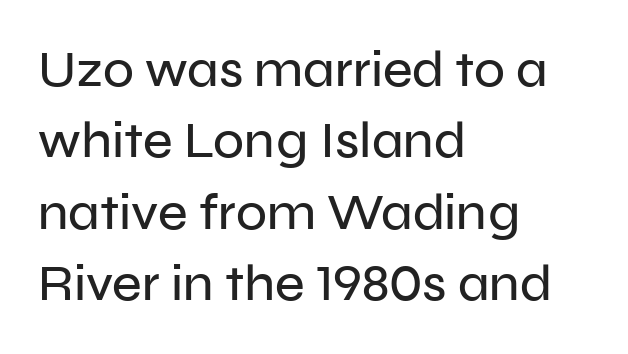
{"serif": "no", "italic": "no", "width": "normal", "stroke_contrast": "low", "x_height": "medium", "monospaced": "no", "underline": "no", "align": "left", "line_spacing": "normal", "line_spacing_ratio": 1.4, "letter_spacing": "normal", "letter_spacing_em": 0.0, "glyph_px": 51}
